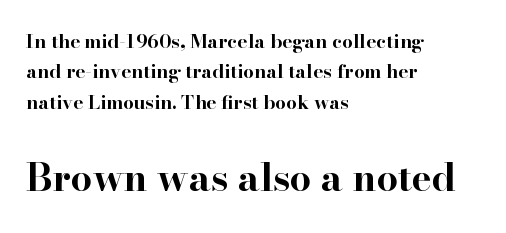
The image shows 38 px bold, wide serif type, upright; set left-aligned, normal line spacing (1.6x), normal letter spacing, not underlined; the second (bottom) block is 2.0x larger; high stroke contrast and a small x-height.
